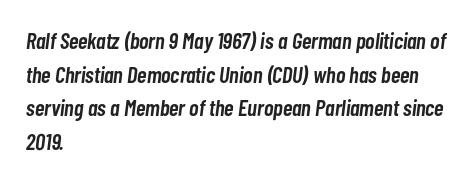
An italicized treatment has been applied to the whole sample. Summary of weight: moderately heavy, a semibold. Nothing unusual about the tracking: characters are spaced as the font intends. The lines are quadded left. Leading matches the norm, producing a regular column. The strip under each line holds only bare page.
